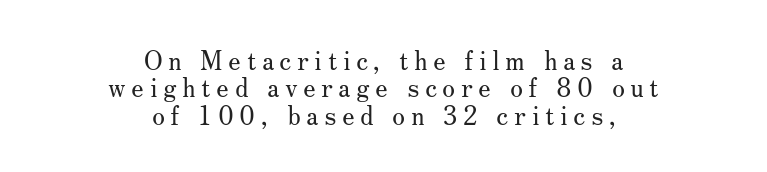
The image shows 26 px text type, upright; set centered, tight line spacing (1.05x), unusually wide letter spacing (+0.22 em), not underlined.
